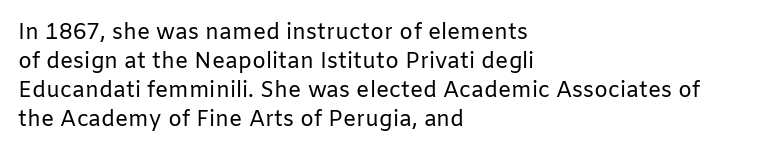
Tall strokes in this sample are plumb rather than angled. The passage shown has conventional tracking throughout. Every row of glyphs begins at an identical x-position on the left. A normal amount of white space separates one row of letters from the next. Type without underlining.
